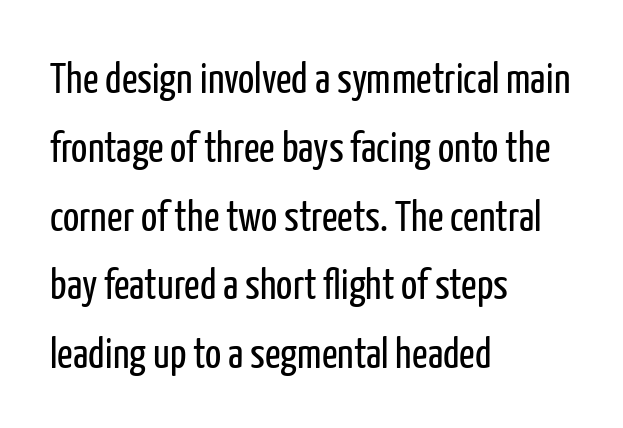
Q: Is the text bold? A: No.
Q: Is the text italic (slanted)? A: No, it is upright.
Q: Is the typeface a serif or a sans-serif typeface? A: Sans-serif.
Q: Is the text underlined? A: No.
Q: How is the paragraph aligned? A: Left-aligned.
Q: Is the spacing between letters normal or unusually wide? A: Normal.
Q: Is the spacing between lines tight, normal or loose? A: Normal.
Q: Width (condensed, normal, or wide)? A: Condensed.
Q: Stroke contrast? A: Low.
Q: x-height? A: Medium.
Q: Monospaced? A: No.
